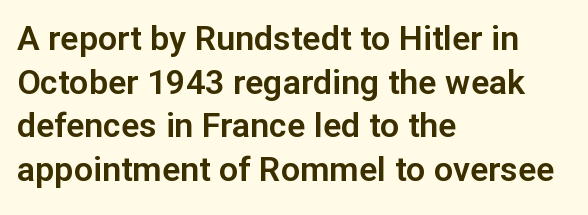
{"serif": "no", "italic": "no", "width": "normal", "stroke_contrast": "low", "x_height": "medium", "monospaced": "no", "underline": "no", "align": "left", "line_spacing": "normal", "line_spacing_ratio": 1.28, "letter_spacing": "normal", "letter_spacing_em": 0.0, "glyph_px": 34}
